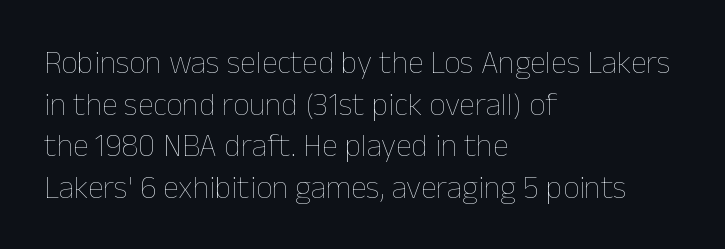
The image shows 32 px thin type, upright; set left-aligned, normal line spacing (1.3x), normal letter spacing, not underlined; low stroke contrast and a medium x-height.
